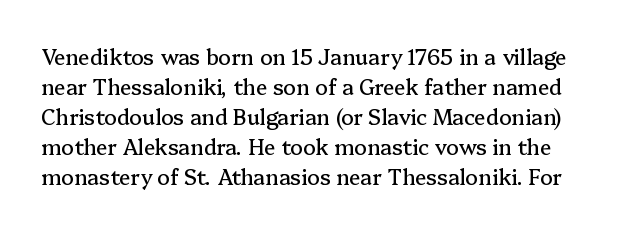
Q: Is the text italic (slanted)? A: No, it is upright.
Q: Is the text underlined? A: No.
Q: Is the spacing between letters normal or unusually wide? A: Normal.
Q: Is the spacing between lines tight, normal or loose? A: Normal.
